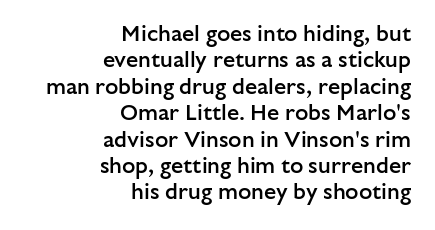
Q: Is the text bold? A: Semi-bold.
Q: Is the text italic (slanted)? A: No, it is upright.
Q: Is the text underlined? A: No.
Q: How is the paragraph aligned? A: Right-aligned.
Q: Is the spacing between letters normal or unusually wide? A: Normal.
